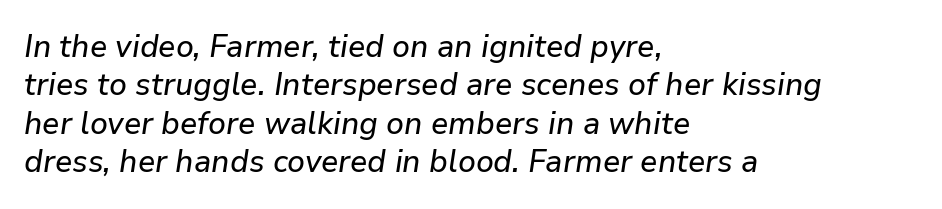
The image shows 32 px text type, italic (leaning right); set left-aligned, line spacing 1.2x, normal letter spacing, not underlined; low stroke contrast and a medium x-height.
